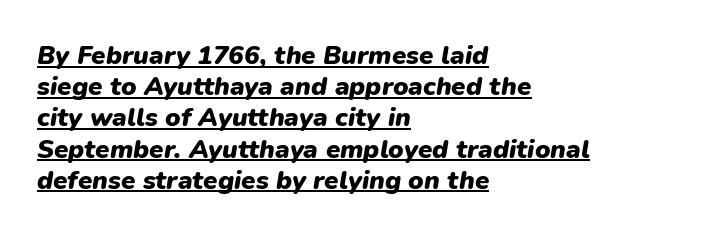
The passage shown is emphatically bold. This sample uses plain, unmodified letter spacing. The typography opts for an oblique posture over an upright one. These characters rest on top of a visible drawn line. The text block is weighted toward the left margin, trailing off unevenly rightward.
